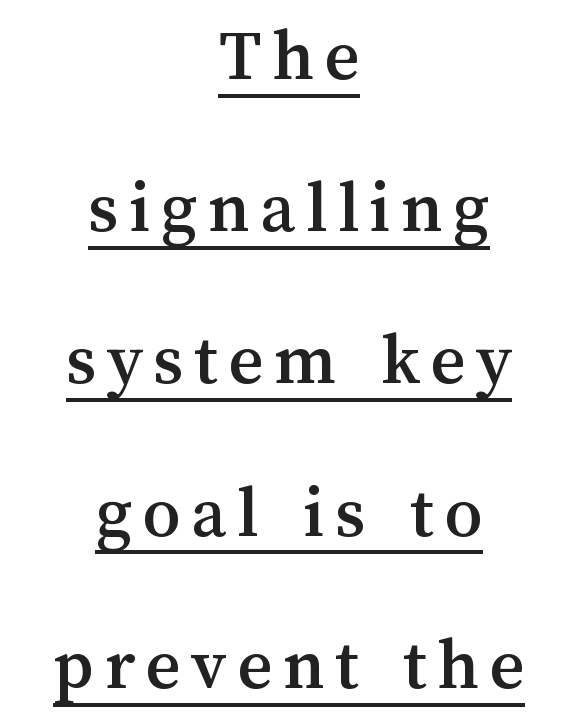
{"italic": "no", "width": "normal", "stroke_contrast": "medium", "x_height": "medium", "monospaced": "no", "underline": "yes", "align": "center", "line_spacing": "loose", "line_spacing_ratio": 2.03, "glyph_px": 75}
